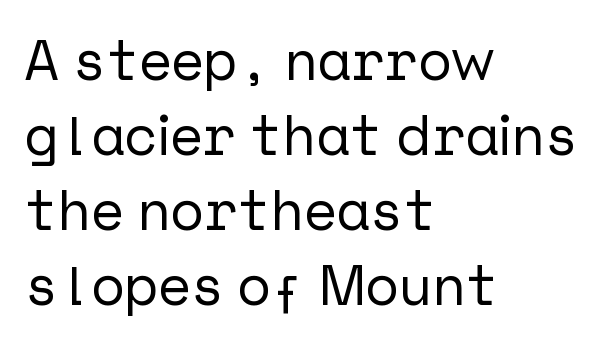
The foot of each line stays bare and open. The specimen reads as upright at a glance. The space between consecutive lines is moderate. Visually the block forms a straight wall on the left and a jagged coastline on the right.
